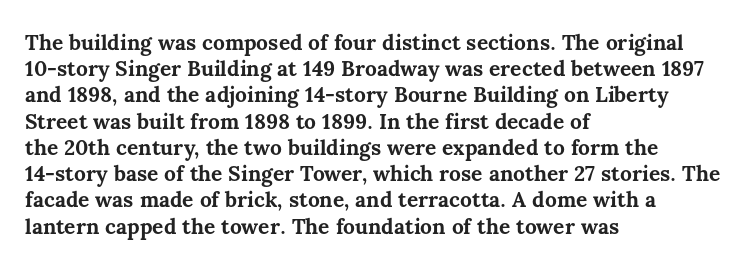
{"italic": "no", "bold": "yes", "underline": "no", "align": "left", "line_spacing": "normal", "line_spacing_ratio": 1.25, "letter_spacing": "normal", "letter_spacing_em": 0.0, "glyph_px": 21}
